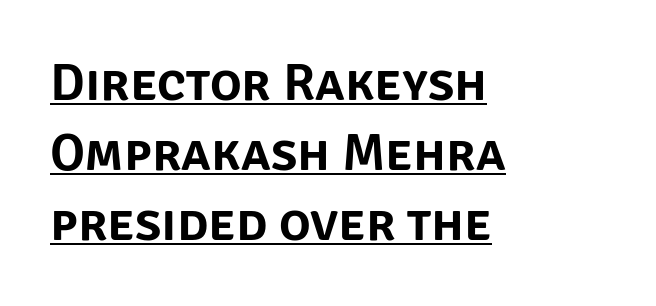
The typeface chosen for these lines omits serifs. The letters stand straight up with perfectly vertical stems. A continuous stroke trails under the words, as in a hyperlink. The letterforms sit shoulder to shoulder at normal distance. The letters advance in unequal steps, a hallmark of proportional type. Horizontal alignment here is leftward, the default for most running prose.
